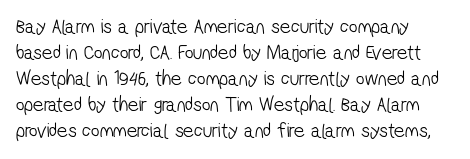
One-word summary of the alignment: left. Spacing between characters is what you'd get straight out of the box. A bare baseline throughout the passage. The weight would be labelled regular, book, light, or lighter still.
